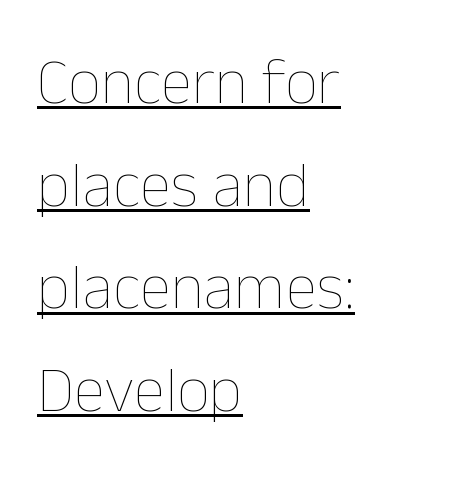
The image shows 65 px thin type, upright; set left-aligned, normal line spacing (1.58x), normal letter spacing, underlined; low stroke contrast and a medium x-height.
